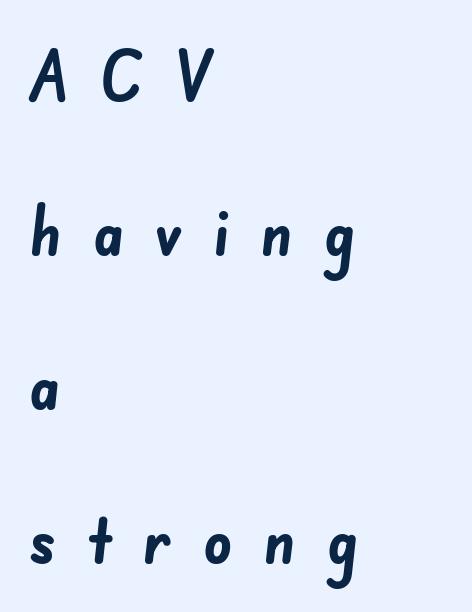
The face used here has the dense, thick strokes of a bold. The typeface chosen for these lines omits serifs. The strip under each line holds only bare page. A classic flush-left, rag-right setting is used for this passage.
